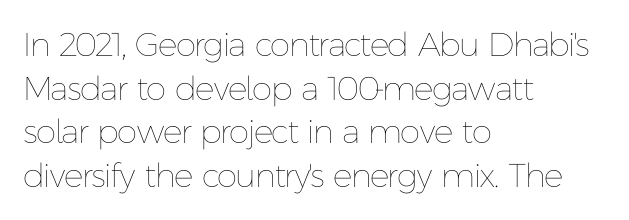
The image shows 33 px thin type, upright; set left-aligned, normal line spacing (1.32x), normal letter spacing, not underlined; low stroke contrast and a medium x-height.
